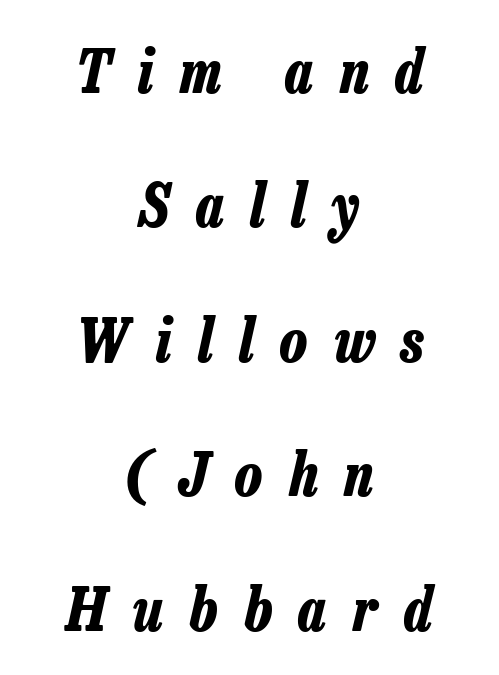
The whitespace from short lines is split evenly between both sides. The letters are spread apart with noticeably loose tracking. These lines stand farther apart than default settings would place them. Italic: yes, the glyphs are oblique.
